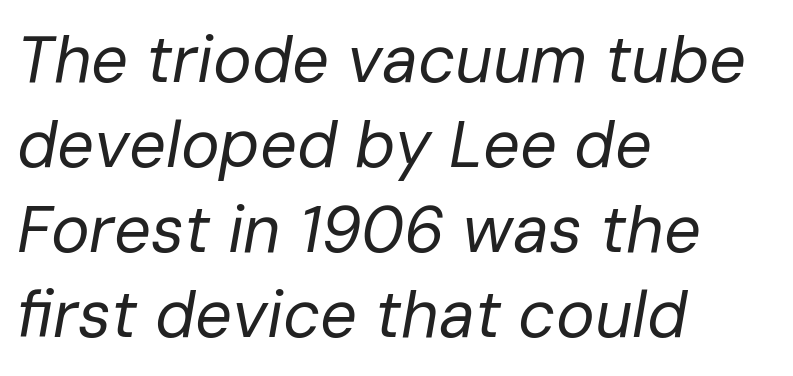
{"italic": "yes", "lean": "right", "slant_degrees": 10, "bold": "no", "weight": "regular", "width": "normal", "stroke_contrast": "low", "x_height": "medium", "monospaced": "no", "underline": "no", "align": "left", "line_spacing": "normal", "line_spacing_ratio": 1.31, "letter_spacing": "normal", "letter_spacing_em": 0.0, "glyph_px": 65}
